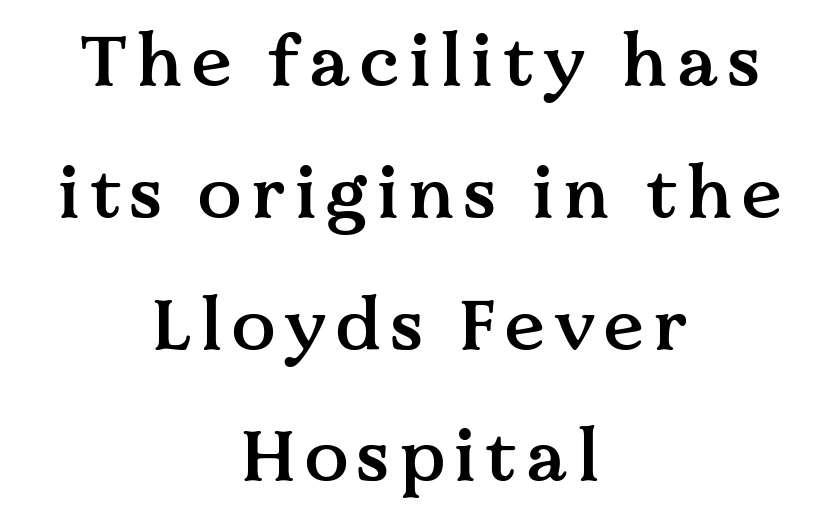
Q: Is the text bold? A: Semi-bold.
Q: Is the text italic (slanted)? A: No, it is upright.
Q: Is the typeface a serif or a sans-serif typeface? A: Serif.
Q: Is the text underlined? A: No.
Q: How is the paragraph aligned? A: Centered.
Q: Width (condensed, normal, or wide)? A: Normal.
Q: Stroke contrast? A: Medium.
Q: x-height? A: Medium.
Q: Monospaced? A: No.
